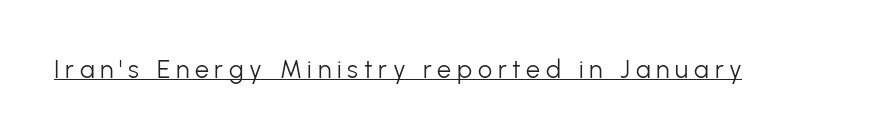
{"italic": "no", "bold": "no", "underline": "yes", "letter_spacing": "wide", "letter_spacing_em": 0.23, "glyph_px": 25}
